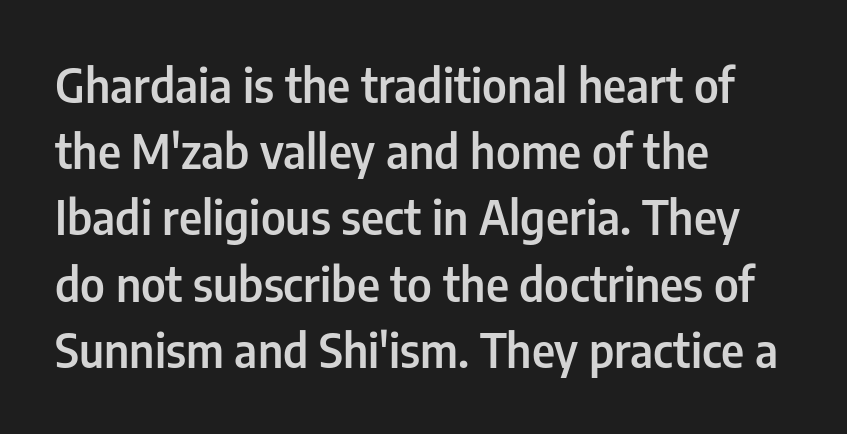
The horizontal fit of the characters is conventional and even. Italic: no, the glyphs are upright roman. If you measured baseline to baseline, you'd find a middling distance. Does the type have serifs? No, each stem ends abruptly. Typesetter's note: demi weight, one step under bold. Do the characters align in a grid? No, the font is proportional.
